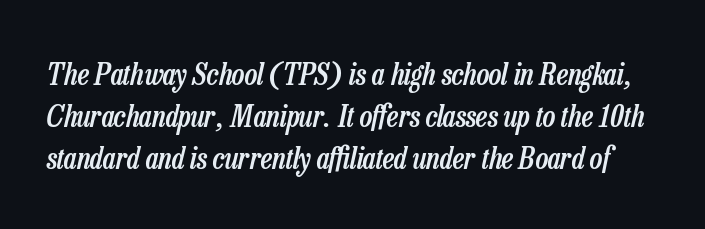
Look at the stroke-to-counter ratio: somewhat heavy, a semibold. Is there much room between lines? A standard amount, neither cramped nor airy. Descender tails drop into unmarked territory. The passage shown is typed in a proportional face where columns would drift. The font's italic variant was chosen for this text. Each word holds together tightly as a unit, with standard inter-letter gaps.
